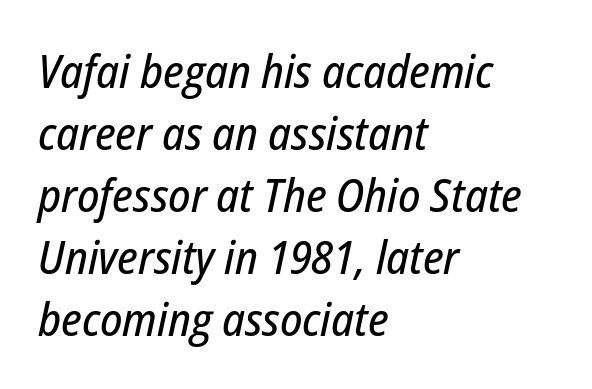
Q: Is the text italic (slanted)? A: Yes, it leans right by about 12 degrees.
Q: Is the text underlined? A: No.
Q: How is the paragraph aligned? A: Left-aligned.
Q: Is the spacing between letters normal or unusually wide? A: Normal.
Q: Is the spacing between lines tight, normal or loose? A: Normal.
Q: Width (condensed, normal, or wide)? A: Condensed.
Q: Stroke contrast? A: Low.
Q: x-height? A: Medium.
Q: Monospaced? A: No.
